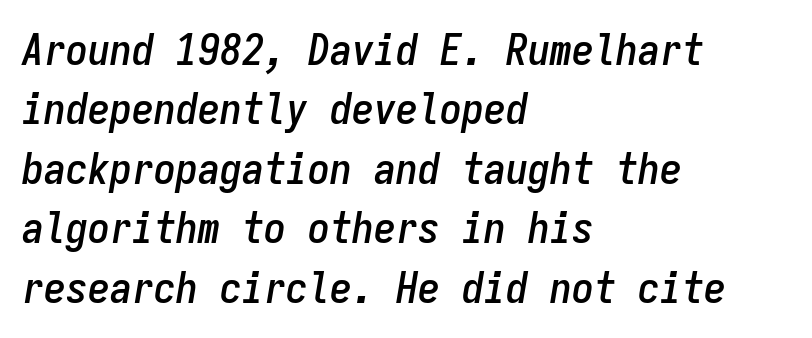
Q: Is the text italic (slanted)? A: Yes, it leans right by about 9 degrees.
Q: Is the text underlined? A: No.
Q: How is the paragraph aligned? A: Left-aligned.
Q: Is the spacing between letters normal or unusually wide? A: Normal.
Q: Is the spacing between lines tight, normal or loose? A: Normal.
Q: Width (condensed, normal, or wide)? A: Condensed.
Q: Stroke contrast? A: Low.
Q: x-height? A: Medium.
Q: Monospaced? A: Yes.
